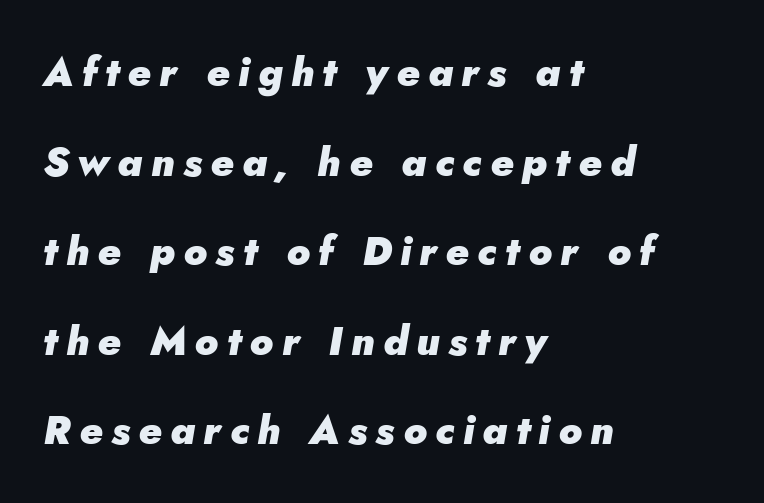
The image shows 40 px heavy type, italic (leaning right); set left-aligned, loose line spacing (2.24x), unusually wide letter spacing (+0.21 em), not underlined; low stroke contrast and a small x-height.
